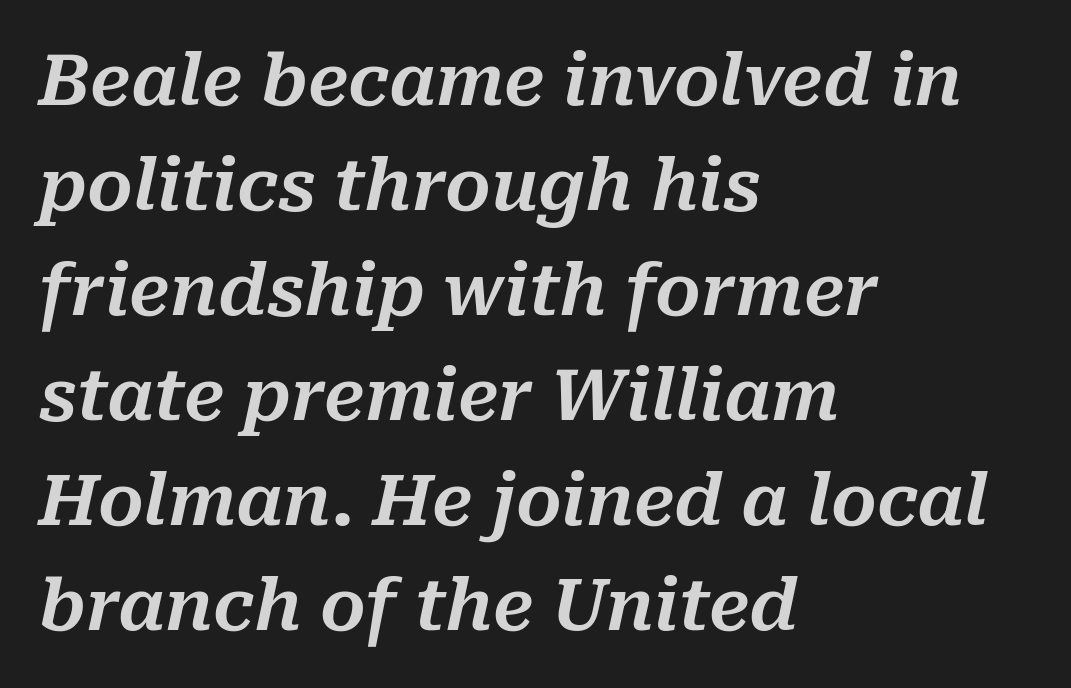
The image shows 71 px text type, italic (leaning right); set left-aligned, normal line spacing (1.48x), normal letter spacing, not underlined; medium stroke contrast and a medium x-height.
